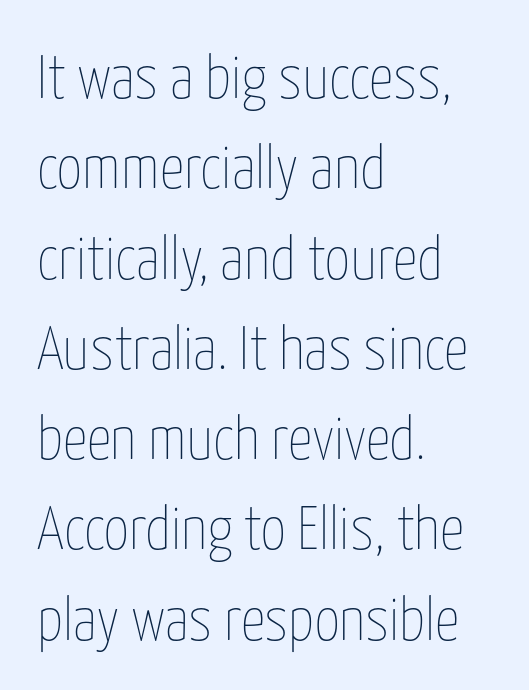
{"italic": "no", "bold": "no", "weight": "thin", "width": "condensed", "stroke_contrast": "low", "x_height": "medium", "monospaced": "no", "underline": "no", "align": "left", "line_spacing": "normal", "line_spacing_ratio": 1.48, "letter_spacing": "normal", "letter_spacing_em": 0.0, "glyph_px": 61}
